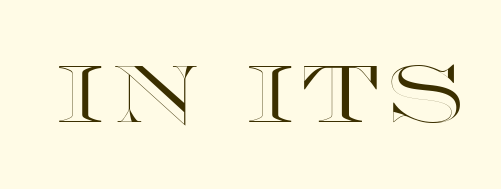
The image shows 80 px wide type, upright; set not underlined; a large x-height.
